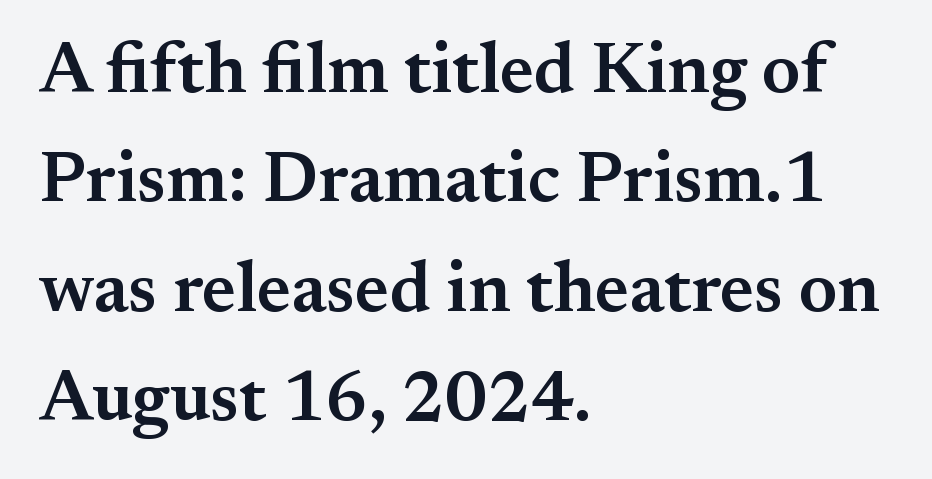
The image shows 71 px semibold serif type, upright; set left-aligned, normal line spacing (1.54x), normal letter spacing, not underlined; medium stroke contrast and a small x-height.
